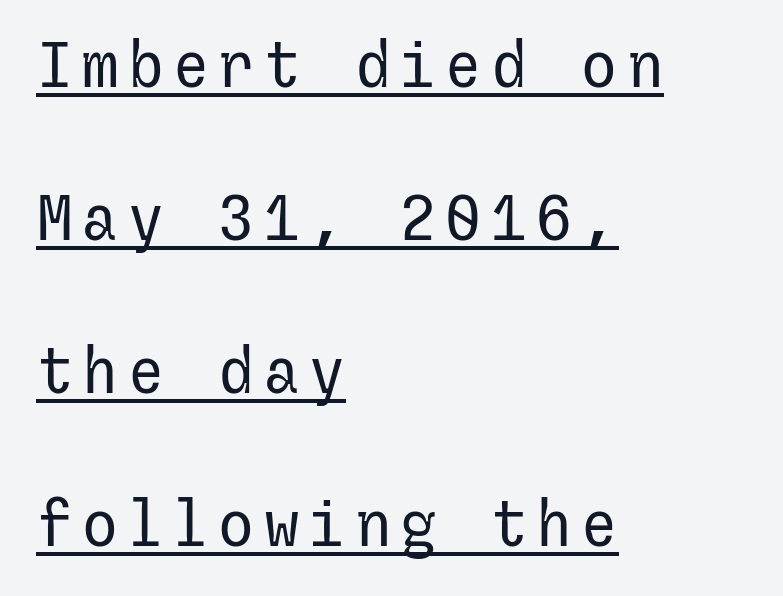
The image shows 63 px regular-weight sans-serif type, upright; set left-aligned, loose line spacing (2.43x), underlined; low stroke contrast and a medium x-height.
